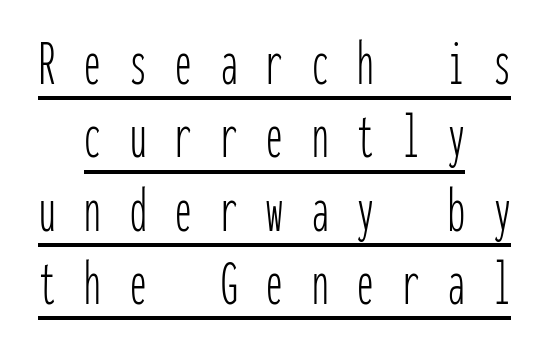
Q: Is the text bold? A: No.
Q: Is the text italic (slanted)? A: No, it is upright.
Q: Is the typeface a serif or a sans-serif typeface? A: Sans-serif.
Q: Is the text underlined? A: Yes.
Q: Is the spacing between letters normal or unusually wide? A: Unusually wide.
Q: Is the spacing between lines tight, normal or loose? A: Tight.
Q: Width (condensed, normal, or wide)? A: Condensed.
Q: Stroke contrast? A: Low.
Q: x-height? A: Medium.
Q: Monospaced? A: Yes.
